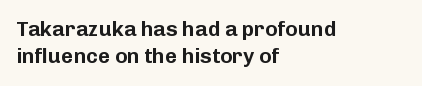
The letters stand straight up with perfectly vertical stems. Tracking here is standard; glyphs follow each other at the usual distance. Whoever set this chose a conventional vertical rhythm. The paragraph has a hard left edge and a soft right edge. Has an underline been added? It has not.
